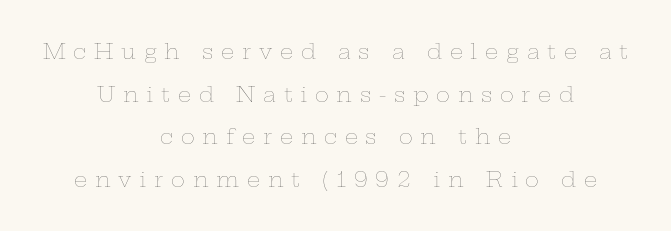
The image shows 21 px text type, upright; set centered, loose line spacing (2.03x), unusually wide letter spacing (+0.37 em), not underlined.
